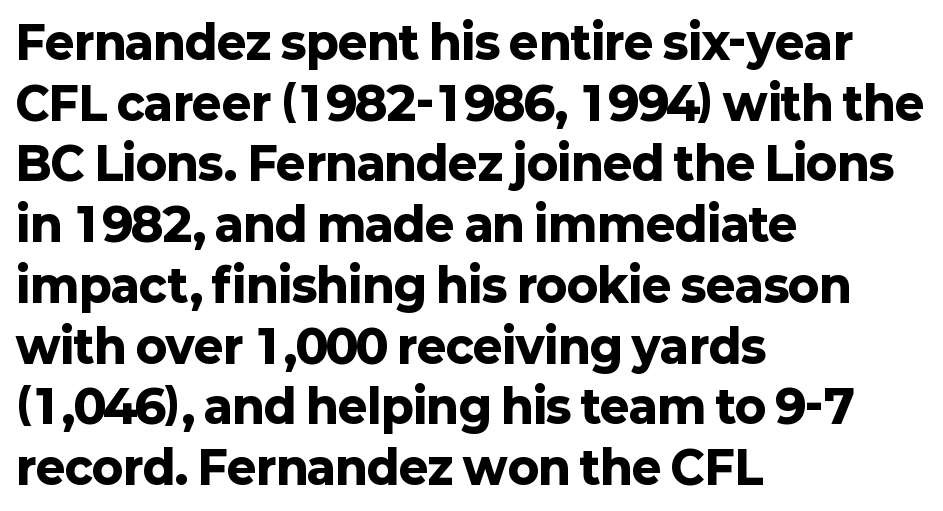
{"serif": "no", "italic": "no", "bold": "yes", "weight": "heavy", "width": "normal", "stroke_contrast": "low", "x_height": "medium", "monospaced": "no", "underline": "no", "align": "left", "line_spacing": "normal", "line_spacing_ratio": 1.35, "letter_spacing": "normal", "letter_spacing_em": 0.0, "glyph_px": 45}
